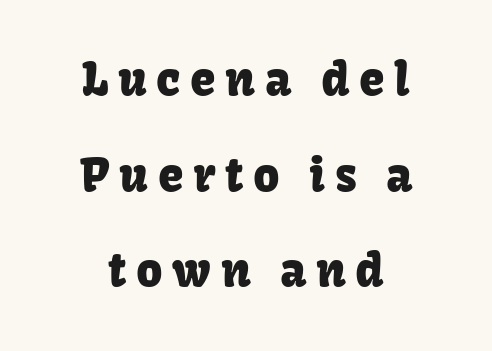
Note the varied advance widths — an 'i' is clearly narrower than an 'm'. Is there any slant? The stems are plumb. Vertical spacing — loose. Classification — sans serif.
